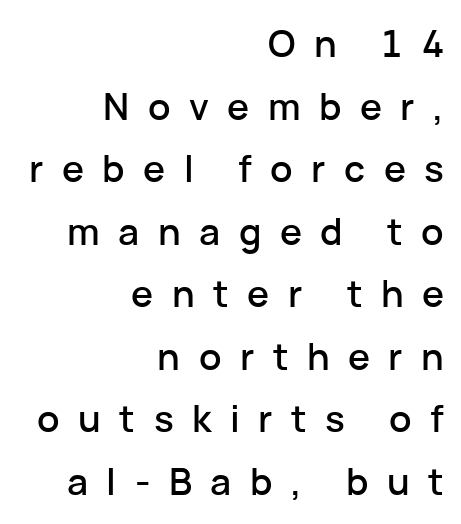
{"serif": "no", "italic": "no", "width": "normal", "stroke_contrast": "low", "x_height": "medium", "monospaced": "no", "underline": "no", "align": "right", "line_spacing": "normal", "line_spacing_ratio": 1.69, "letter_spacing": "wide", "letter_spacing_em": 0.5, "glyph_px": 37}
